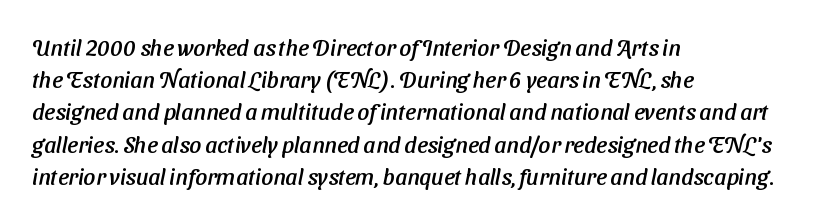
The image shows 23 px text type; set left-aligned, normal line spacing (1.4x), normal letter spacing, not underlined.
